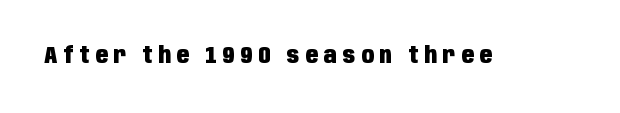
The image shows 23 px bold type, upright; set unusually wide letter spacing (+0.26 em), not underlined.
